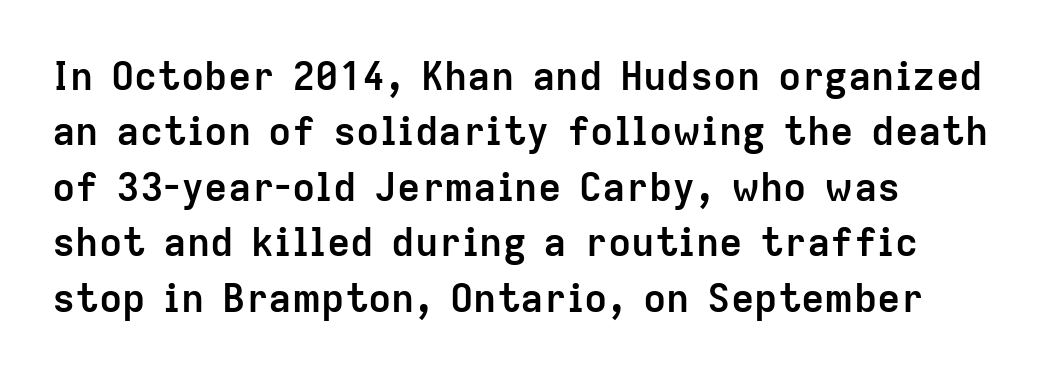
The image shows 39 px semibold sans-serif type, upright; set left-aligned, normal line spacing (1.42x), normal letter spacing, not underlined; low stroke contrast and a medium x-height.
